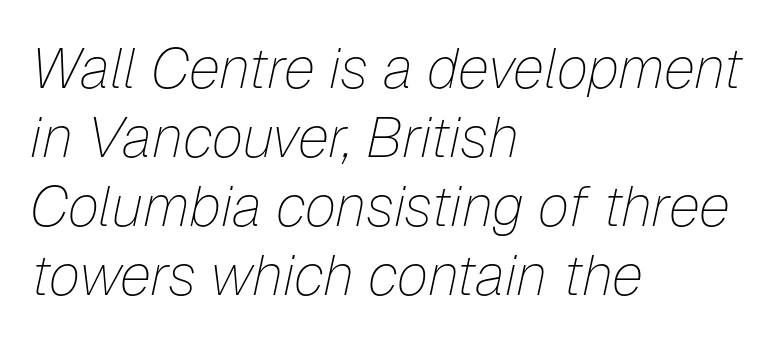
The image shows 57 px thin type, italic (leaning right); set left-aligned, line spacing 1.21x, normal letter spacing, not underlined; low stroke contrast and a medium x-height.
